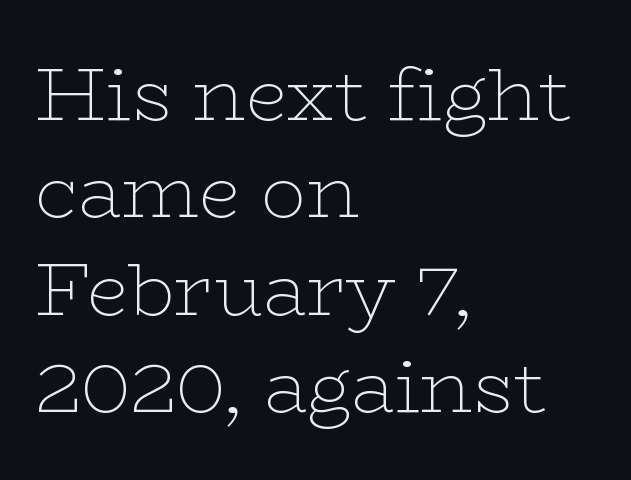
The image shows 75 px thin, wide serif type, upright; set left-aligned, normal line spacing (1.3x), normal letter spacing, not underlined; low stroke contrast and a medium x-height.
